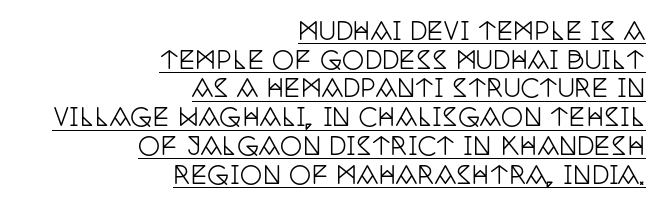
{"italic": "no", "underline": "yes", "align": "right", "line_spacing": "tight", "line_spacing_ratio": 1.15, "letter_spacing": "normal", "letter_spacing_em": 0.0, "glyph_px": 25}
